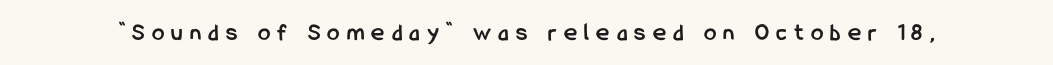
{"italic": "no", "bold": "yes", "underline": "no", "letter_spacing": "wide", "letter_spacing_em": 0.29, "glyph_px": 25}
